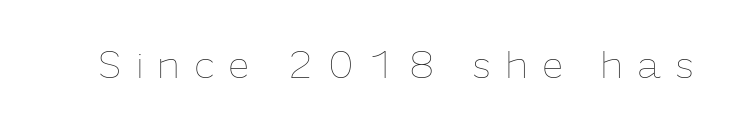
No heavy texture on the line: the type isn't bold. These lines are rendered in a variable-pitch font. Bare-footed words on every line. Compared with typical body copy, the letter spacing here is much looser. Upright lettering throughout.
